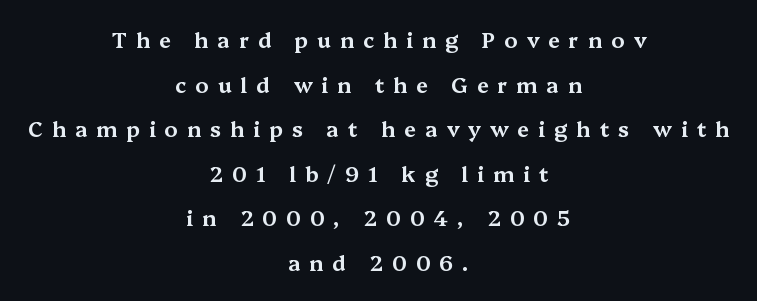
When letters stand straight like this, we call the style roman or upright. The tracking jumps out immediately: characters are airy and widely separated. Quick note: interline space is abundant. The area under the type is left untouched. Caption: multi-line text, centered on the measure.
